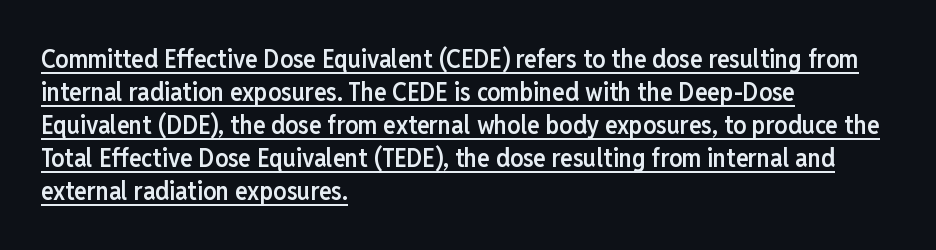
{"italic": "no", "bold": "semi", "underline": "yes", "align": "left", "line_spacing": "normal", "line_spacing_ratio": 1.27, "letter_spacing": "normal", "letter_spacing_em": 0.0, "glyph_px": 26}
